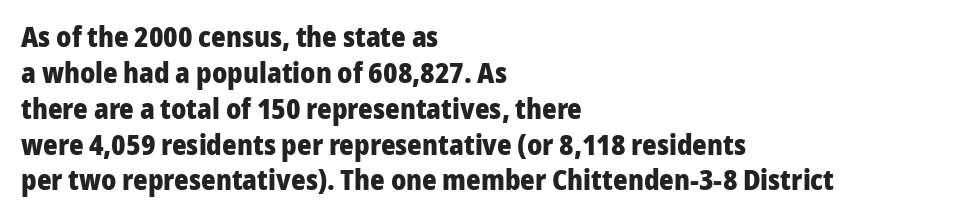
The designer left line spacing at the default. Visually the block forms a straight wall on the left and a jagged coastline on the right. Looks like regular typesetting: each glyph gets only the width it needs. The line texture is even and compact thanks to regular tracking. The space beneath each line is pristine and unruled. This is sans-serif lettering, the kind often seen on screens and signage.
